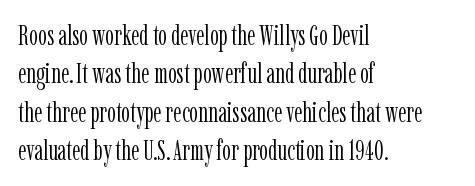
{"serif": "yes", "italic": "no", "bold": "no", "weight": "light", "width": "condensed", "stroke_contrast": "low", "x_height": "medium", "monospaced": "no", "underline": "no", "align": "left", "line_spacing": "normal", "line_spacing_ratio": 1.37, "letter_spacing": "normal", "letter_spacing_em": 0.0, "glyph_px": 28}
